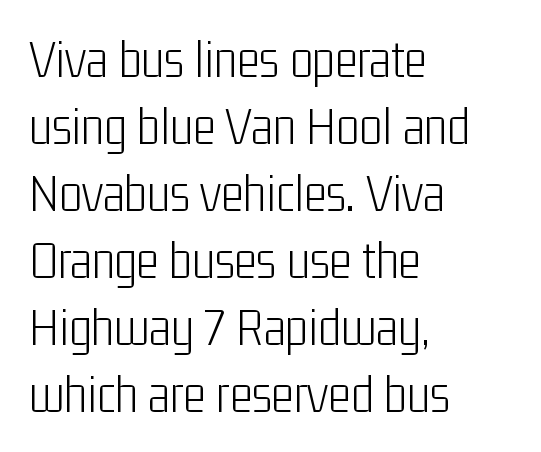
Note: no serifs on the glyphs. A typesetter would call this zero additional tracking. Nope, not italic — everything's standing straight. Descender tails drop into unmarked territory. The lines in this sample share a left origin and differ only in where they stop. Letters have the restrained weight of plain body copy at most.
